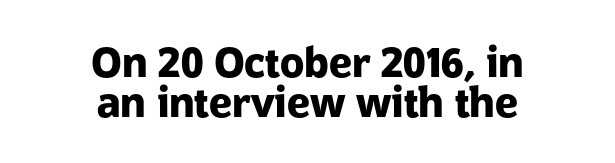
The text was rendered using a sans face with plain stroke endings. This sample has the flowing, uneven cadence of proportional lettering. The lines are quadded center. What weight is shown? A full bold with thick strokes.
